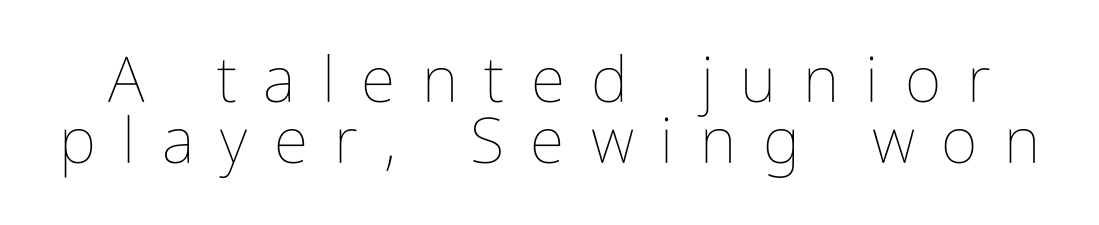
Q: Is the text bold? A: No.
Q: Is the text italic (slanted)? A: No, it is upright.
Q: Is the text underlined? A: No.
Q: Is the spacing between letters normal or unusually wide? A: Unusually wide.
Q: Is the spacing between lines tight, normal or loose? A: Tight.
Q: Width (condensed, normal, or wide)? A: Condensed.
Q: Stroke contrast? A: Low.
Q: x-height? A: Medium.
Q: Monospaced? A: No.
